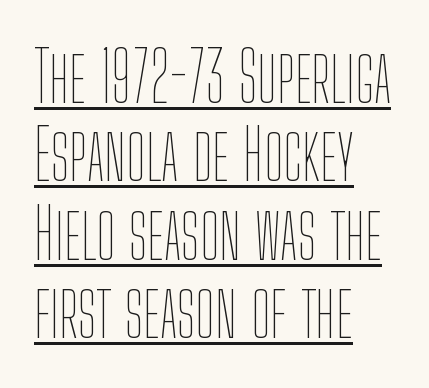
The rendering uses the underline text-decoration. A light-to-regular cut is what we see here. It's the straight-up-and-down kind of type. Students, observe: this is what under-led, compact text looks like. The passage is arranged the way most books set body copy — flush left. The rendering keeps characters at their native spacing.
